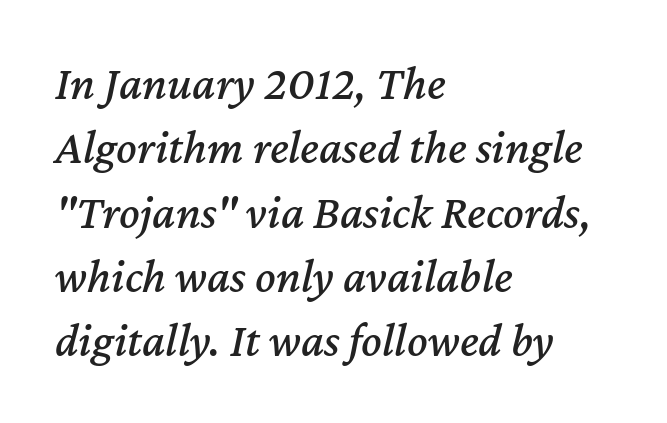
The image shows 48 px text type, italic (leaning right); set left-aligned, normal line spacing (1.34x), normal letter spacing, not underlined; medium stroke contrast and a medium x-height.
